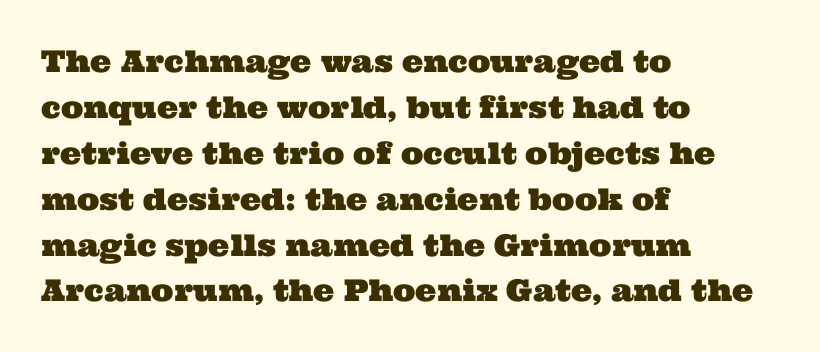
The image shows 30 px wide serif type; set left-aligned, normal line spacing (1.53x), normal letter spacing, not underlined; medium stroke contrast and a medium x-height.
